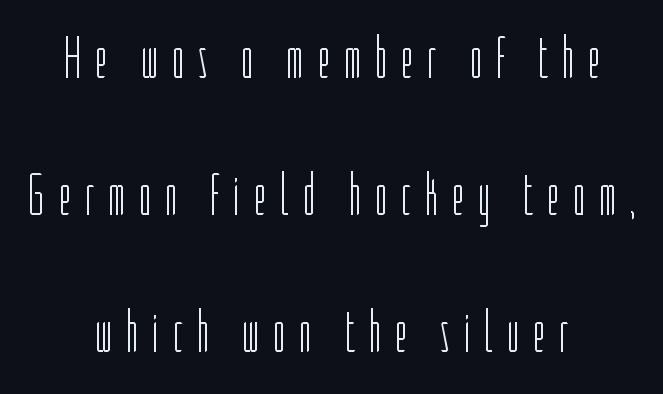
When letters stand straight like this, we call the style roman or upright. The font sits on the lighter half of the weight spectrum, regular included. What stands out about the letter spacing? Its width — letters are far apart. The space directly below the letters is spotless. Interline gaps are noticeably wide in this sample. Leftover space on each line is divided equally before and after the words.
